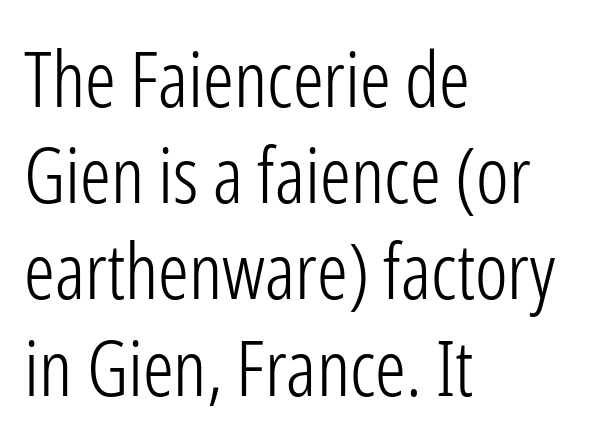
The image shows 77 px light, condensed sans-serif type, upright; set left-aligned, normal line spacing (1.25x), normal letter spacing, not underlined; low stroke contrast and a medium x-height.
